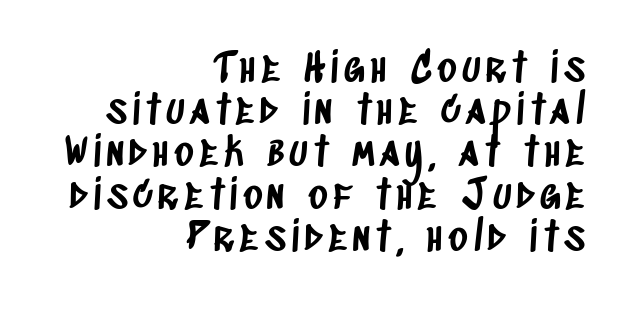
{"serif": "no", "width": "condensed", "stroke_contrast": "low", "x_height": "large", "monospaced": "no", "underline": "no", "align": "right", "line_spacing": "tight", "line_spacing_ratio": 1.03, "glyph_px": 41}
